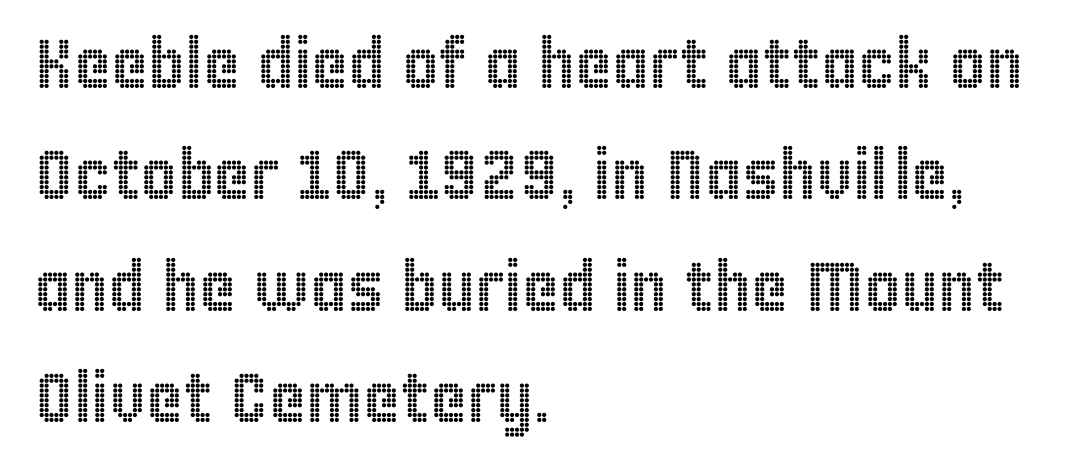
The image shows 70 px condensed type, upright; set left-aligned, normal line spacing (1.59x), normal letter spacing, not underlined; a large x-height.
